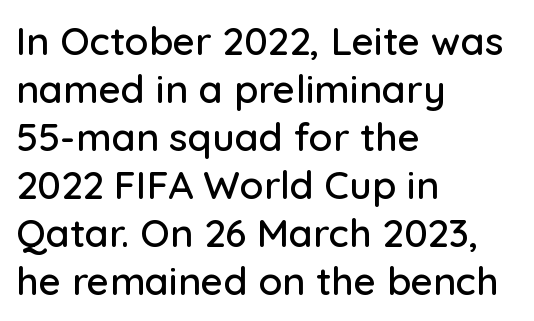
{"serif": "no", "italic": "no", "width": "normal", "stroke_contrast": "low", "x_height": "medium", "monospaced": "no", "underline": "no", "align": "left", "line_spacing_ratio": 1.23, "letter_spacing": "normal", "letter_spacing_em": 0.0, "glyph_px": 39}
